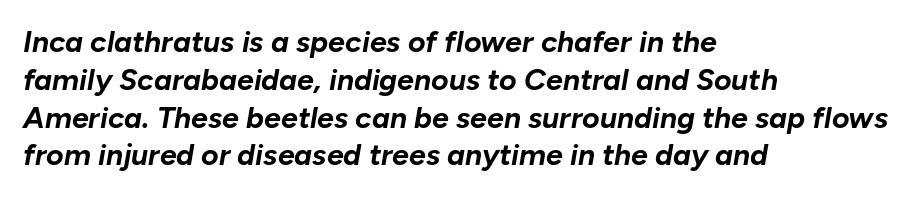
{"italic": "yes", "lean": "right", "slant_degrees": 10, "bold": "yes", "weight": "bold", "width": "normal", "stroke_contrast": "low", "x_height": "medium", "monospaced": "no", "underline": "no", "align": "left", "line_spacing": "normal", "line_spacing_ratio": 1.26, "letter_spacing": "normal", "letter_spacing_em": 0.0, "glyph_px": 30}
